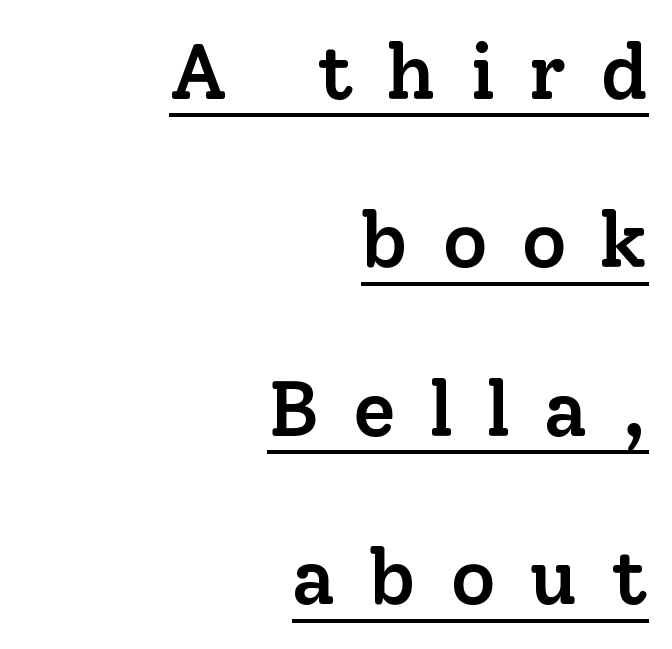
Q: Is the text bold? A: Semi-bold.
Q: Is the text italic (slanted)? A: No, it is upright.
Q: Is the typeface a serif or a sans-serif typeface? A: Serif.
Q: Is the text underlined? A: Yes.
Q: How is the paragraph aligned? A: Right-aligned.
Q: Is the spacing between letters normal or unusually wide? A: Unusually wide.
Q: Is the spacing between lines tight, normal or loose? A: Loose.
Q: Width (condensed, normal, or wide)? A: Normal.
Q: Stroke contrast? A: Low.
Q: x-height? A: Medium.
Q: Monospaced? A: No.
